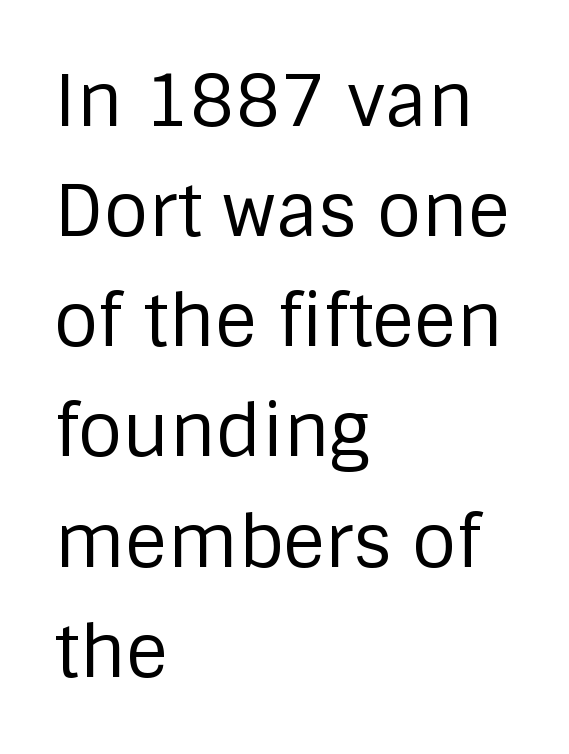
The image shows 72 px regular-weight sans-serif type, upright; set left-aligned, normal line spacing (1.53x), normal letter spacing, not underlined; low stroke contrast and a large x-height.
